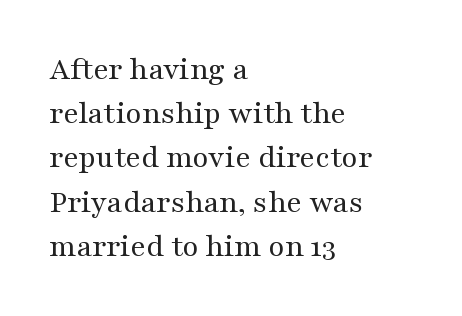
Q: Is the text bold? A: No.
Q: Is the text italic (slanted)? A: No, it is upright.
Q: Is the typeface a serif or a sans-serif typeface? A: Serif.
Q: Is the text underlined? A: No.
Q: How is the paragraph aligned? A: Left-aligned.
Q: Is the spacing between letters normal or unusually wide? A: Normal.
Q: Is the spacing between lines tight, normal or loose? A: Normal.
Q: Width (condensed, normal, or wide)? A: Wide.
Q: Stroke contrast? A: Medium.
Q: x-height? A: Medium.
Q: Monospaced? A: No.
